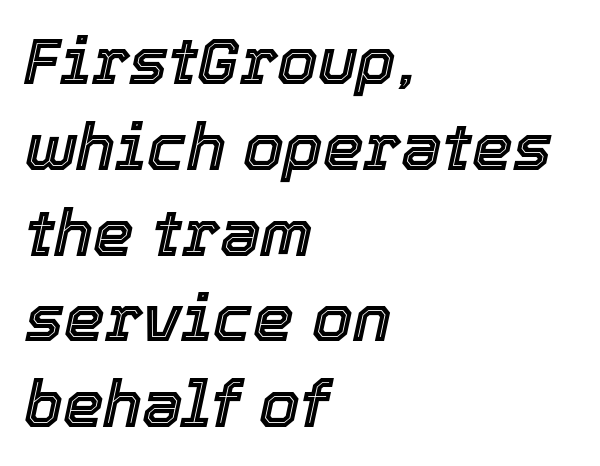
The image shows 65 px text type, italic (leaning right); set left-aligned, normal line spacing (1.32x), normal letter spacing, not underlined; a medium x-height.
